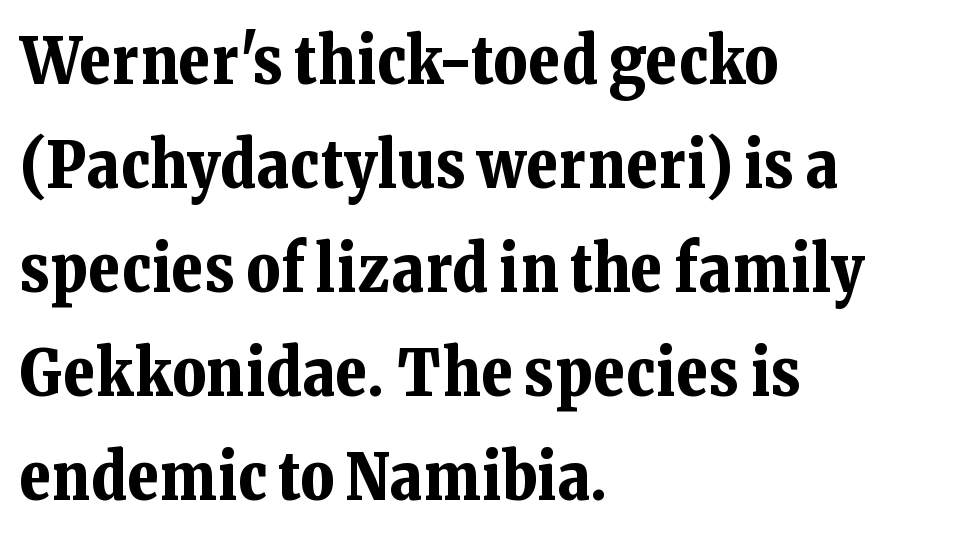
The image shows 65 px bold serif type, upright; set left-aligned, normal line spacing (1.6x), normal letter spacing, not underlined; low stroke contrast and a medium x-height.
